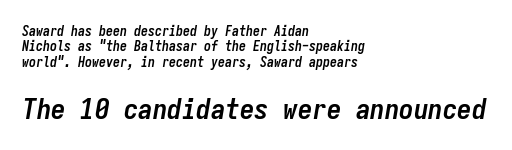
No word sits above an underline. Characters are canted at an angle relative to the baseline's perpendicular. This rendering uses left alignment, leaving the right contour irregular. The second block has been scaled up relative to the first. Look at the stroke-to-counter ratio: heavy, a bold. Monospaced: the letters line up in strict vertical columns.
